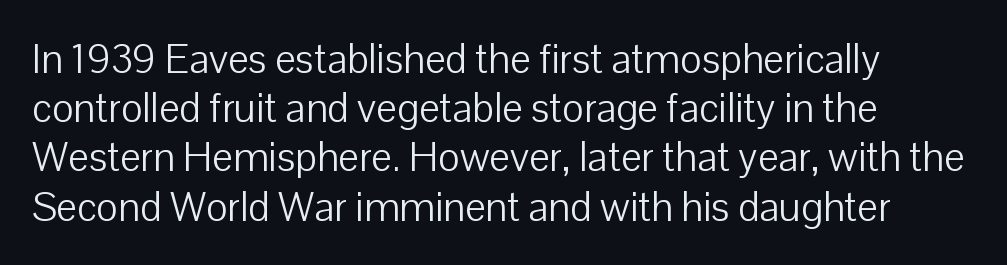
Every stem runs plumb, perpendicular to the baseline. Each line starts at the same left margin while the right side varies. No letter is thick-stroked: the sample isn't bold. The face used here is proportionally spaced, like ordinary book or web type. Anything drawn beneath the words? Only blank space. Glyph-to-glyph distance matches everyday printed text.
